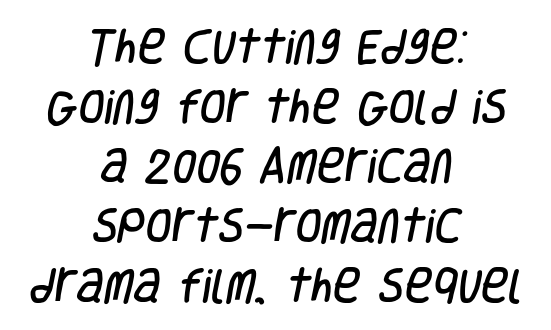
Layout note: lines centered. There is no visible air inserted between adjacent glyphs. Plain, unruled lines of type. Do the characters align in a grid? No, the font is proportional. Grotesque or geometric, the face here clearly has no serifs. Leading: standard.
